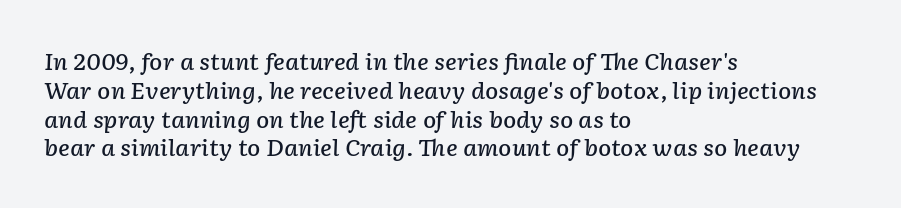
{"italic": "yes", "lean": "right", "slant_degrees": 2, "bold": "semi", "underline": "no", "align": "left", "line_spacing": "normal", "line_spacing_ratio": 1.31, "letter_spacing": "normal", "letter_spacing_em": 0.0, "glyph_px": 22}
